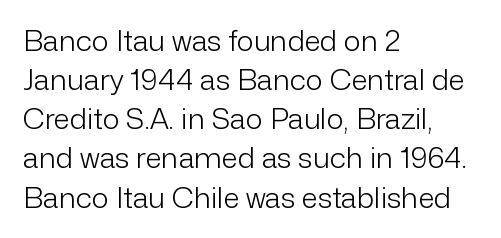
{"serif": "no", "italic": "no", "bold": "no", "weight": "light", "width": "normal", "stroke_contrast": "low", "x_height": "medium", "monospaced": "no", "underline": "no", "align": "left", "line_spacing": "normal", "line_spacing_ratio": 1.35, "letter_spacing": "normal", "letter_spacing_em": 0.0, "glyph_px": 29}
